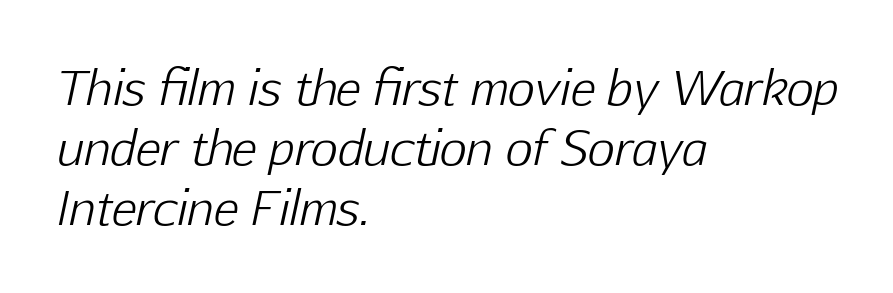
{"italic": "yes", "lean": "right", "slant_degrees": 12, "bold": "no", "weight": "light", "width": "normal", "stroke_contrast": "low", "x_height": "medium", "monospaced": "no", "underline": "no", "align": "left", "line_spacing": "normal", "line_spacing_ratio": 1.28, "letter_spacing": "normal", "letter_spacing_em": 0.0, "glyph_px": 47}
